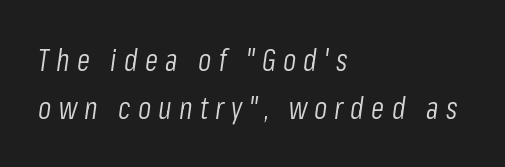
Which margin do the lines hug? The left one — the right edge is uneven. Weight: regular or lighter. The space beneath each line is pristine and unruled. Look at the tracking — it's clearly loosened, letters drifting apart. Does the lettering tilt? It does — this is italic. Here the designer chose a conventional face with non-uniform glyph widths.
